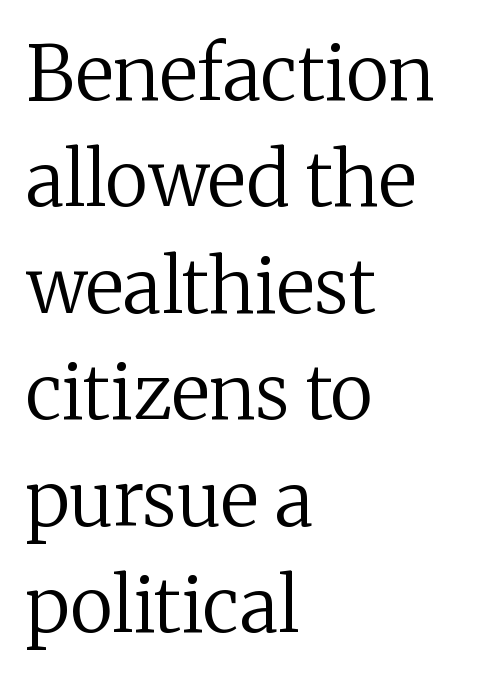
Q: Is the text bold? A: No.
Q: Is the text italic (slanted)? A: No, it is upright.
Q: Is the typeface a serif or a sans-serif typeface? A: Serif.
Q: Is the text underlined? A: No.
Q: How is the paragraph aligned? A: Left-aligned.
Q: Is the spacing between letters normal or unusually wide? A: Normal.
Q: Is the spacing between lines tight, normal or loose? A: Normal.
Q: Width (condensed, normal, or wide)? A: Normal.
Q: Stroke contrast? A: Medium.
Q: x-height? A: Medium.
Q: Monospaced? A: No.
